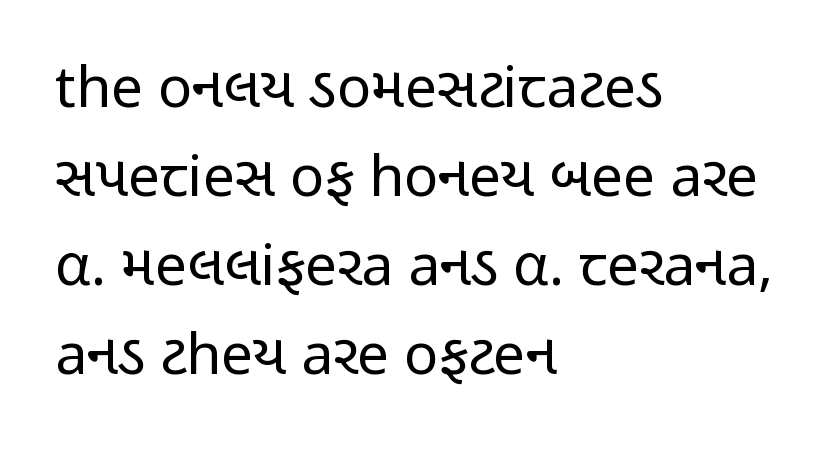
Vertical spacing — default. Does the copy run flush right? No — it runs flush left. Ink coverage per letter is moderate at most. Letter spacing: default.
